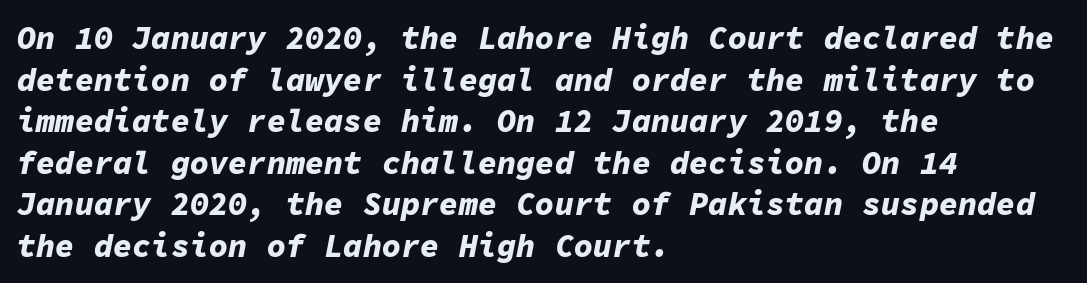
The image shows 32 px bold type, italic (leaning right), monospaced; set left-aligned, normal line spacing (1.3x), normal letter spacing, not underlined; low stroke contrast and a medium x-height.
